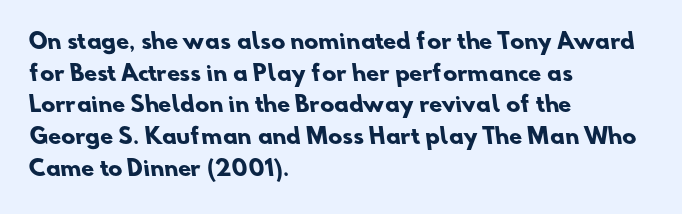
Q: Is the text bold? A: Yes.
Q: Is the text underlined? A: No.
Q: How is the paragraph aligned? A: Left-aligned.
Q: Is the spacing between letters normal or unusually wide? A: Normal.
Q: Is the spacing between lines tight, normal or loose? A: Normal.
